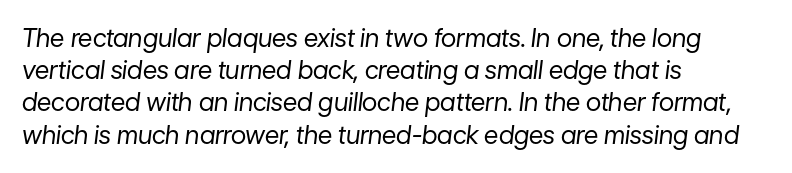
The image shows 25 px text type, italic (leaning right); set left-aligned, normal line spacing (1.29x), normal letter spacing, not underlined.
